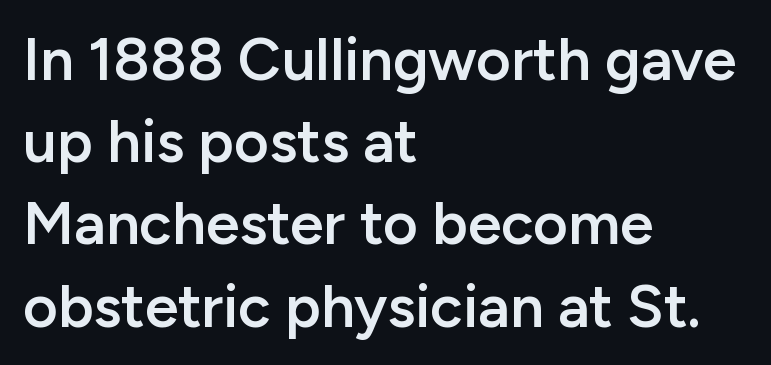
{"serif": "no", "italic": "no", "bold": "semi", "weight": "semibold", "width": "normal", "stroke_contrast": "low", "x_height": "medium", "monospaced": "no", "underline": "no", "align": "left", "line_spacing": "normal", "line_spacing_ratio": 1.37, "letter_spacing": "normal", "letter_spacing_em": 0.0, "glyph_px": 60}
